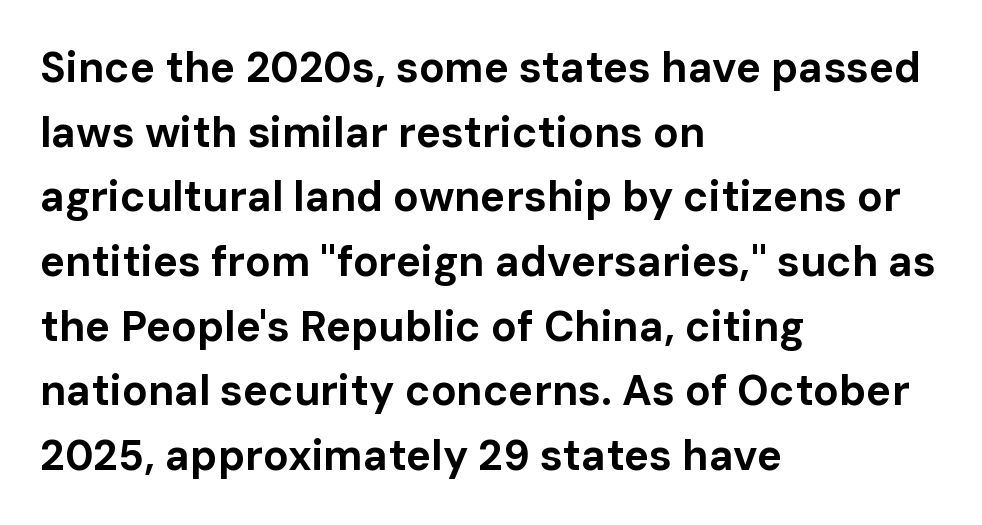
Does the lettering tilt? It doesn't — this is upright. Each new line begins a customary step beneath the previous one. Each line starts at the same left margin while the right side varies. Every letter is thick-stroked: bold, no question. Bare-footed words on every line.
